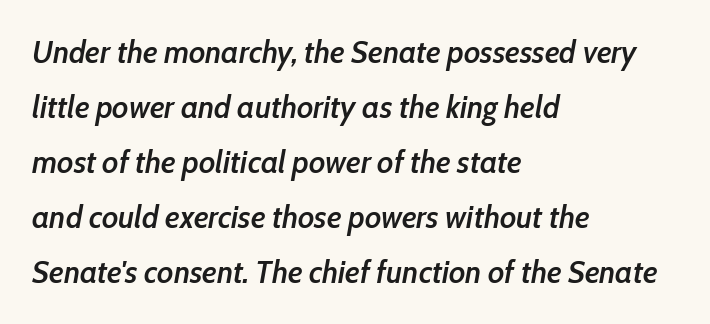
{"italic": "yes", "lean": "right", "slant_degrees": 10, "bold": "semi", "weight": "semibold", "width": "condensed", "stroke_contrast": "low", "x_height": "medium", "monospaced": "no", "underline": "no", "align": "left", "line_spacing_ratio": 1.72, "letter_spacing": "normal", "letter_spacing_em": 0.0, "glyph_px": 32}
